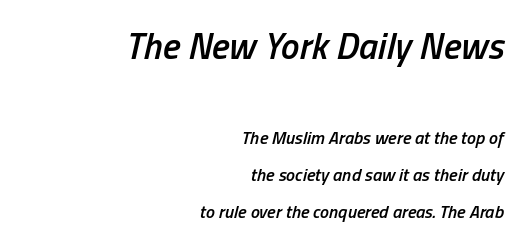
{"italic": "yes", "lean": "right", "slant_degrees": 13, "bold": "semi", "weight": "semibold", "width": "condensed", "stroke_contrast": "low", "x_height": "medium", "monospaced": "no", "underline": "no", "align": "right", "line_spacing": "loose", "line_spacing_ratio": 2.06, "letter_spacing": "normal", "letter_spacing_em": 0.0, "larger_block": "first", "size_ratio": 2.06, "glyph_px": 37}
